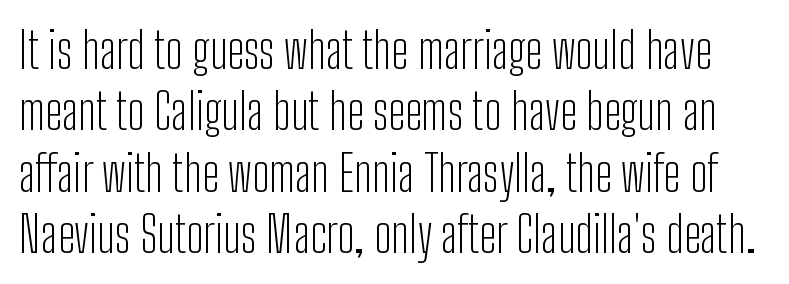
Q: Is the text bold? A: No.
Q: Is the text italic (slanted)? A: No, it is upright.
Q: Is the typeface a serif or a sans-serif typeface? A: Sans-serif.
Q: Is the text underlined? A: No.
Q: Is the spacing between letters normal or unusually wide? A: Normal.
Q: Width (condensed, normal, or wide)? A: Condensed.
Q: Stroke contrast? A: Low.
Q: x-height? A: Medium.
Q: Monospaced? A: No.
